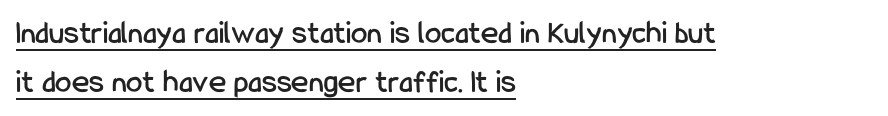
The image shows 33 px condensed sans-serif type, upright; set left-aligned, normal line spacing (1.5x), normal letter spacing, underlined; low stroke contrast and a medium x-height.
